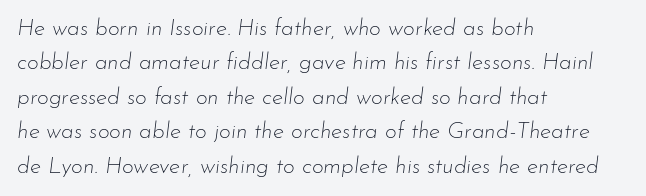
Q: Is the text bold? A: No.
Q: Is the text italic (slanted)? A: Yes, it leans right by about 7 degrees.
Q: Is the text underlined? A: No.
Q: How is the paragraph aligned? A: Left-aligned.
Q: Is the spacing between letters normal or unusually wide? A: Normal.
Q: Is the spacing between lines tight, normal or loose? A: Normal.
